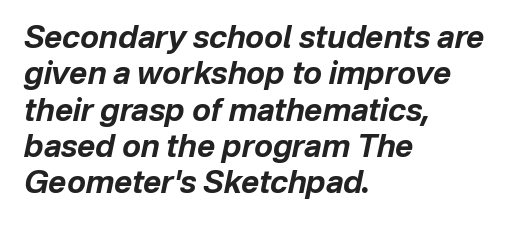
The image shows 31 px bold type, italic (leaning right); set left-aligned, line spacing 1.17x, normal letter spacing, not underlined; low stroke contrast and a medium x-height.
